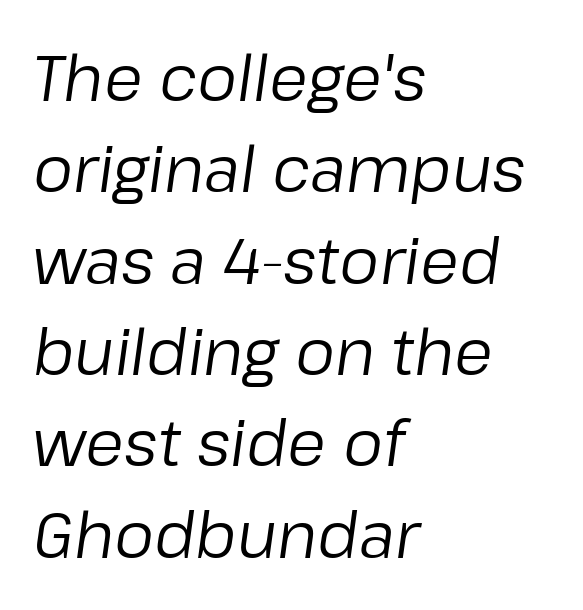
Q: Is the text bold? A: No.
Q: Is the text italic (slanted)? A: Yes, it leans right by about 8 degrees.
Q: Is the text underlined? A: No.
Q: How is the paragraph aligned? A: Left-aligned.
Q: Is the spacing between letters normal or unusually wide? A: Normal.
Q: Is the spacing between lines tight, normal or loose? A: Normal.
Q: Width (condensed, normal, or wide)? A: Normal.
Q: Stroke contrast? A: Low.
Q: x-height? A: Medium.
Q: Monospaced? A: No.
